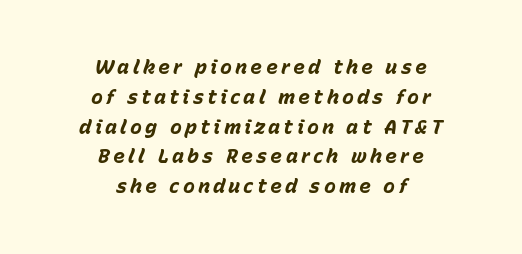
Q: Is the text bold? A: Yes.
Q: Is the text italic (slanted)? A: Yes, it leans right by about 15 degrees.
Q: Is the text underlined? A: No.
Q: How is the paragraph aligned? A: Centered.
Q: Is the spacing between lines tight, normal or loose? A: Normal.
